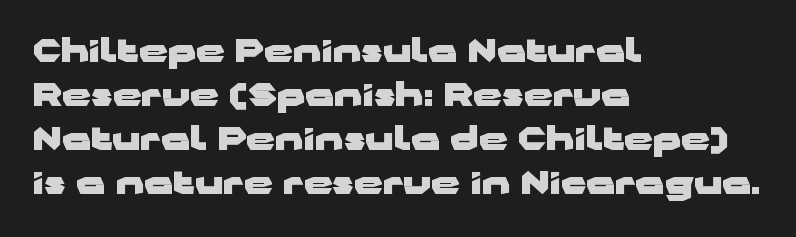
The image shows 32 px heavy, wide sans-serif type, upright; set left-aligned, normal line spacing (1.37x), normal letter spacing, not underlined; low stroke contrast and a medium x-height.
